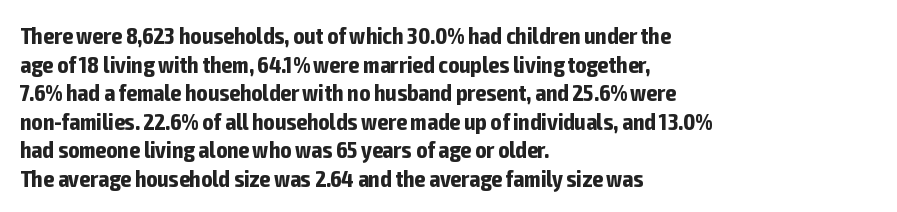
Every character sits straight up, as roman type does. Stroke thickness is high; the sample reads as a true bold. Inter-character spacing is left at the font's built-in metrics. Casual observation: everything's shoved over to the left. The specimen omits any rule beneath the text block's lines.
